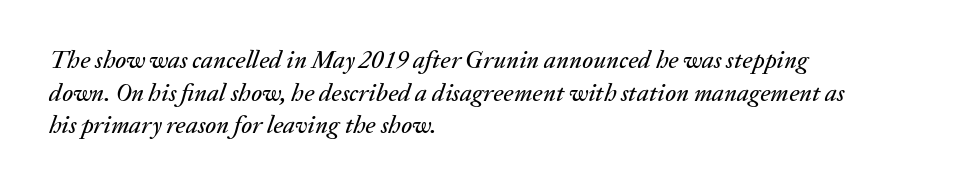
{"italic": "yes", "lean": "right", "slant_degrees": 20, "underline": "no", "align": "left", "line_spacing": "normal", "line_spacing_ratio": 1.31, "letter_spacing": "normal", "letter_spacing_em": 0.0, "glyph_px": 25}
